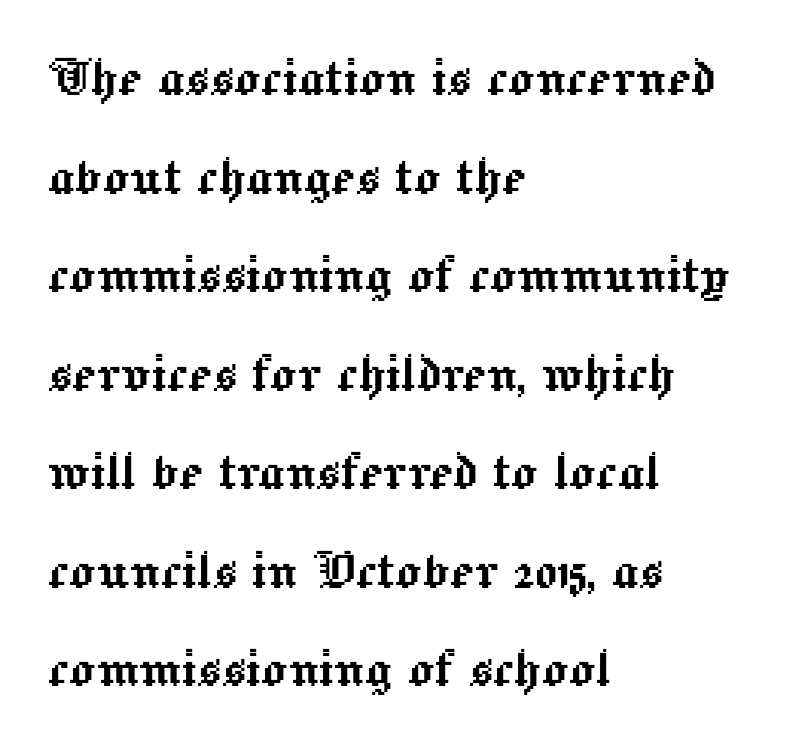
This is the regular roman posture of the typeface. In terms of letterspacing, this is plain default setting. Caption: multi-line text, flush left, ragged right. Line spacing here is normal. The passage shown is not underscored anywhere.
